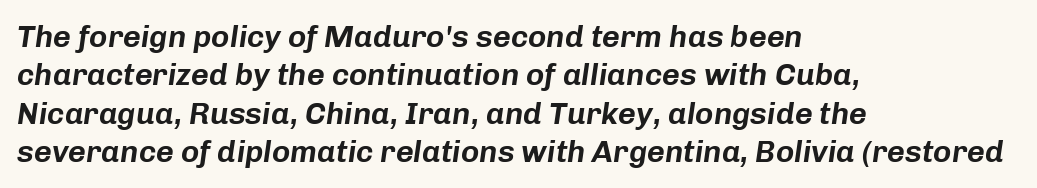
Posture: slanted. Type without underlining. The rendering anchors every line to the left-hand side. Caption: standard tracking, unaltered. Think of a printed novel: that variable character pitch is what you see here.
